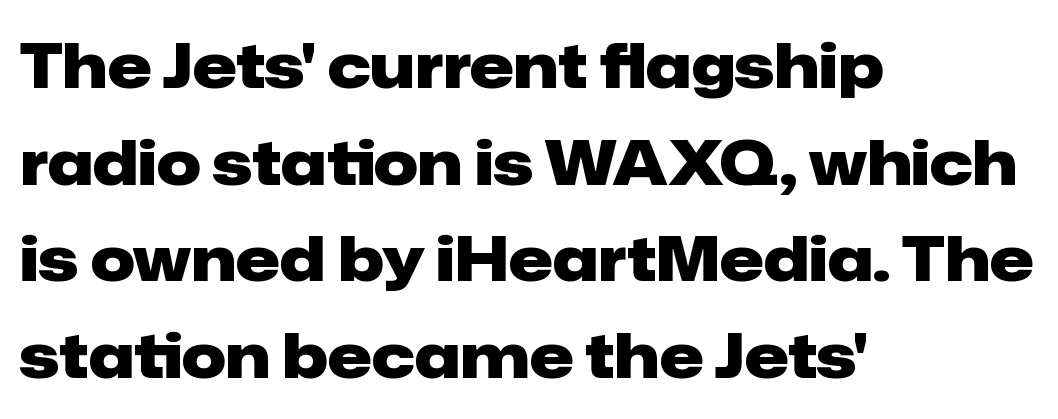
{"serif": "no", "italic": "no", "bold": "yes", "weight": "heavy", "width": "normal", "stroke_contrast": "low", "x_height": "medium", "monospaced": "no", "underline": "no", "align": "left", "line_spacing": "normal", "line_spacing_ratio": 1.56, "letter_spacing": "normal", "letter_spacing_em": 0.0, "glyph_px": 62}
